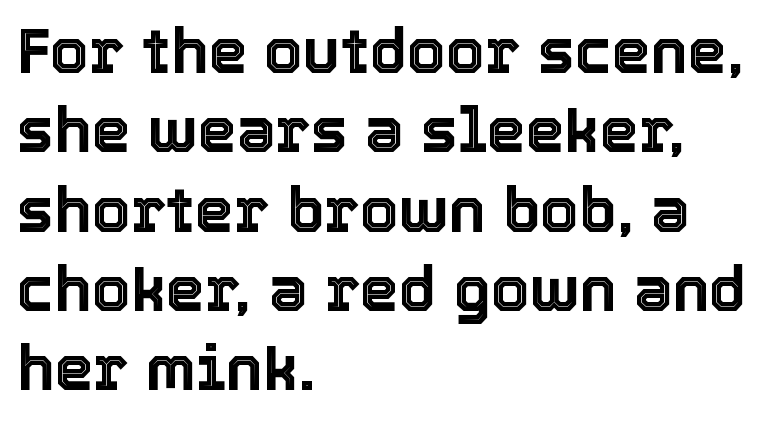
What's the leading like? Ordinary, nothing unusual. Is this a fixed-width face? No — the glyphs have proportional, varying widths. Italic: no, the glyphs are upright roman. Visually the block forms a straight wall on the left and a jagged coastline on the right. The glyphs are unaccompanied by any horizontal stroke below them. Each word holds together tightly as a unit, with standard inter-letter gaps.
